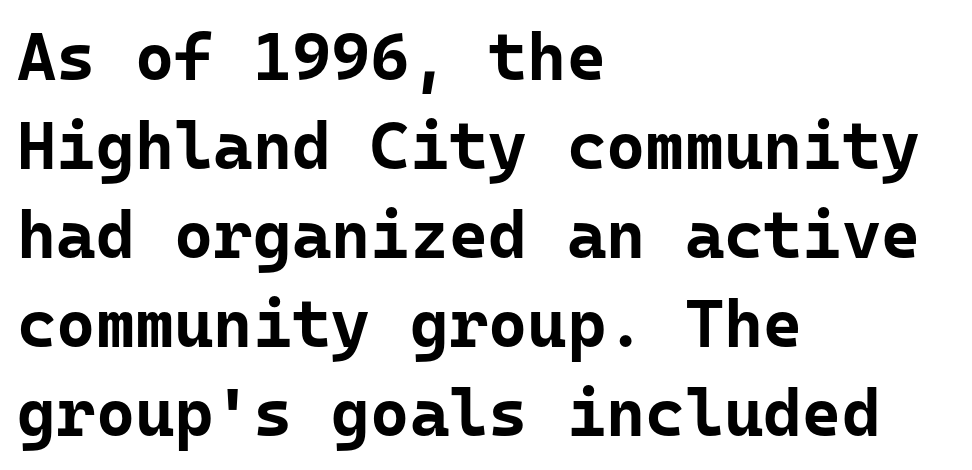
{"serif": "no", "italic": "no", "bold": "yes", "weight": "bold", "width": "normal", "stroke_contrast": "low", "x_height": "medium", "monospaced": "yes", "underline": "no", "align": "left", "line_spacing": "normal", "line_spacing_ratio": 1.33, "letter_spacing": "normal", "letter_spacing_em": 0.0, "glyph_px": 67}
